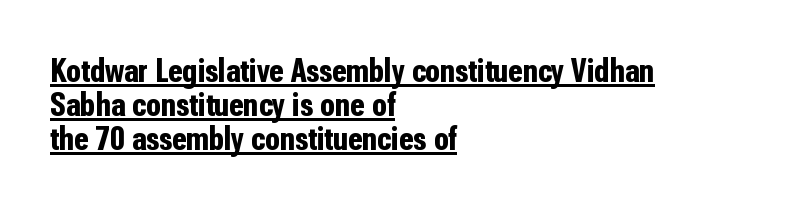
The image shows 34 px bold, condensed sans-serif type, upright; set left-aligned, tight line spacing (1.0x), normal letter spacing, underlined; low stroke contrast and a medium x-height.
